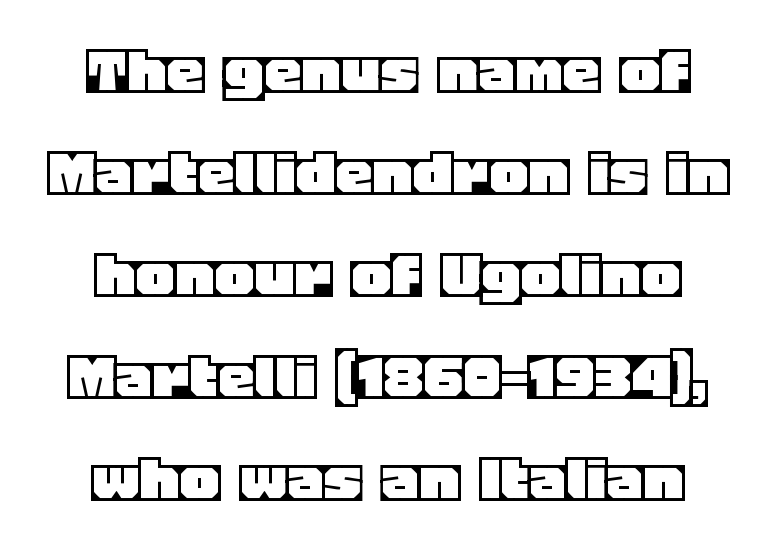
Q: Is the text italic (slanted)? A: No, it is upright.
Q: Is the text underlined? A: No.
Q: How is the paragraph aligned? A: Centered.
Q: Is the spacing between letters normal or unusually wide? A: Normal.
Q: Is the spacing between lines tight, normal or loose? A: Normal.
Q: Width (condensed, normal, or wide)? A: Normal.
Q: x-height? A: Large.
Q: Monospaced? A: No.
